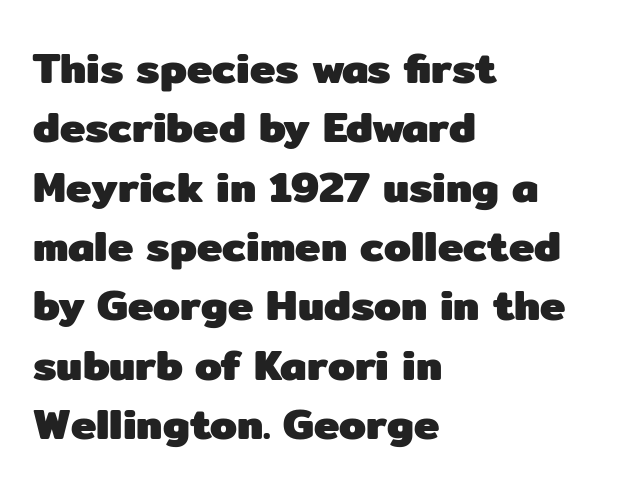
Pretty heavy lettering here — definitely bold. Any mark beneath the type? The region is blank. Nope, no serifs anywhere on these letters. Looks like regular typesetting: each glyph gets only the width it needs. What stands out about the letter spacing? Nothing — it is the standard amount.
